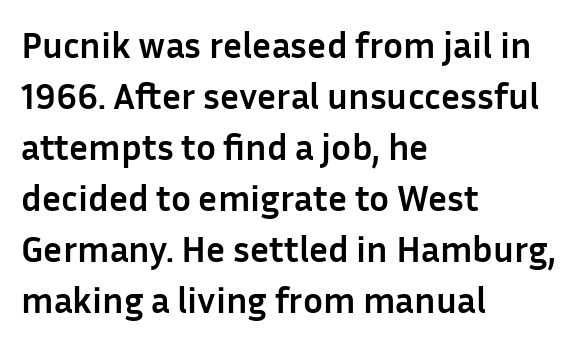
Varying glyph widths throughout — classic text-font behaviour. The glyphs in this specimen are sans serif. The passage shown is not underscored anywhere. Notice how the stems are strictly vertical — no italics here.
